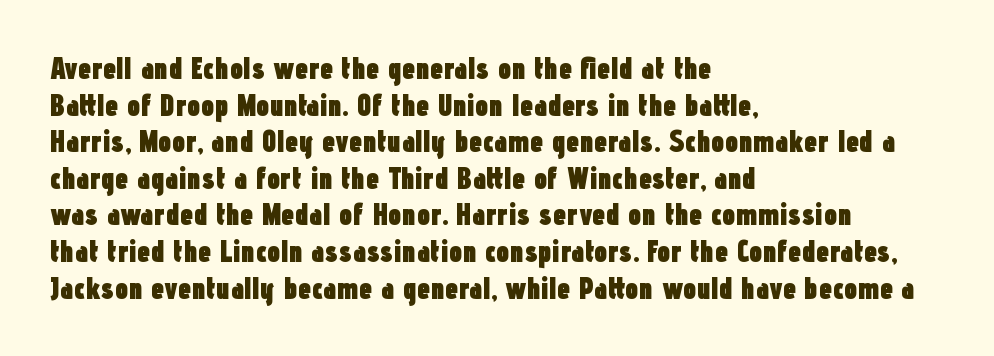
{"serif": "no", "italic": "no", "bold": "yes", "weight": "heavy", "width": "condensed", "stroke_contrast": "low", "x_height": "medium", "monospaced": "no", "underline": "no", "align": "left", "line_spacing_ratio": 1.22, "letter_spacing": "normal", "letter_spacing_em": 0.0, "glyph_px": 30}
